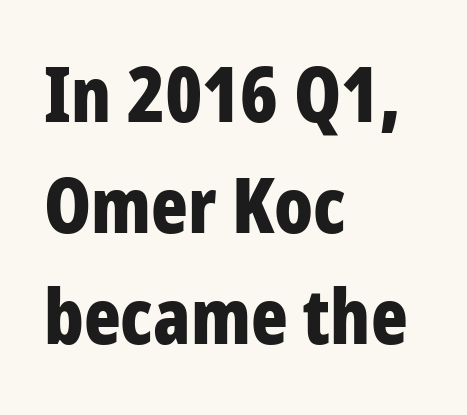
The image shows 76 px bold, condensed sans-serif type, upright; set left-aligned, normal line spacing (1.46x), normal letter spacing, not underlined; low stroke contrast and a large x-height.
